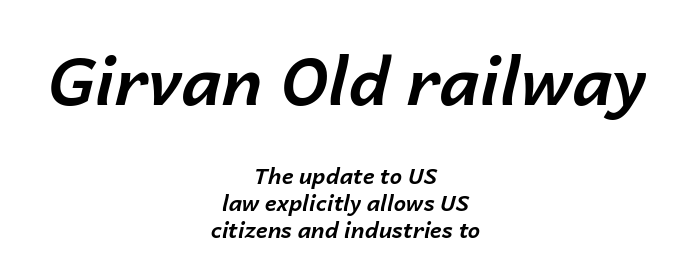
Nobody touched the tracking dial on this one. The block sitting higher on the canvas is the one with enlarged characters. Typeset on center — no edge is straight. The text carries the slant typical of an italic or oblique font. Each letter keeps its own natural width here, so spacing adapts to shape. The glyphs are unaccompanied by any horizontal stroke below them.
